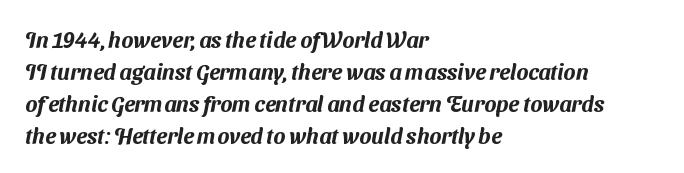
Casual observation: everything's shoved over to the left. Descenders are the only things crossing below the line. The space between consecutive lines is moderate. The letters sit at their default tracking, neither squeezed nor spread.
